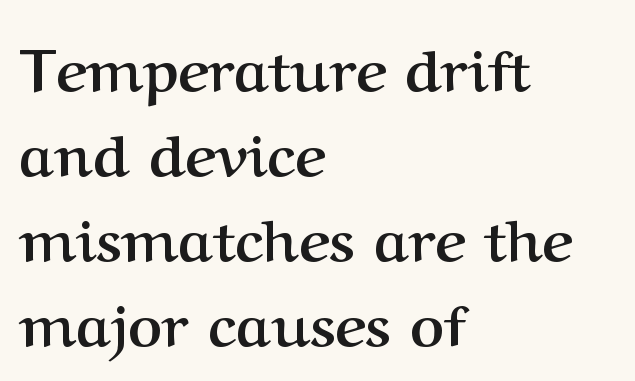
The image shows 59 px semibold serif type, upright; set left-aligned, normal line spacing (1.44x), normal letter spacing, not underlined; medium stroke contrast and a medium x-height.
